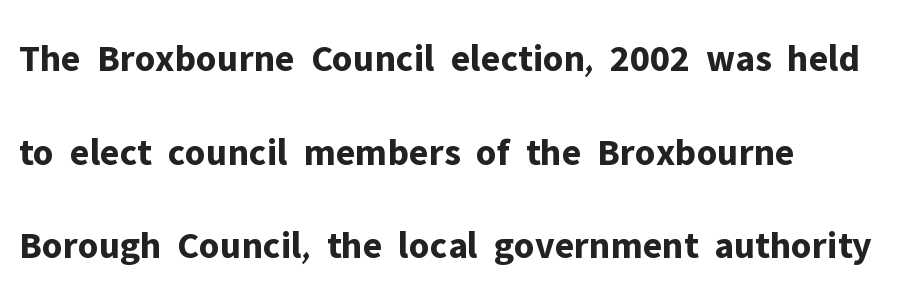
Q: Is the text bold? A: Yes.
Q: Is the text italic (slanted)? A: No, it is upright.
Q: Is the typeface a serif or a sans-serif typeface? A: Sans-serif.
Q: Is the text underlined? A: No.
Q: How is the paragraph aligned? A: Left-aligned.
Q: Is the spacing between letters normal or unusually wide? A: Normal.
Q: Is the spacing between lines tight, normal or loose? A: Loose.
Q: Width (condensed, normal, or wide)? A: Normal.
Q: Stroke contrast? A: Low.
Q: x-height? A: Medium.
Q: Monospaced? A: No.
